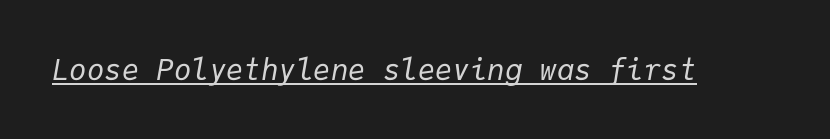
The image shows 29 px regular-weight type, italic (leaning right), monospaced; set normal letter spacing, underlined; low stroke contrast and a medium x-height.
